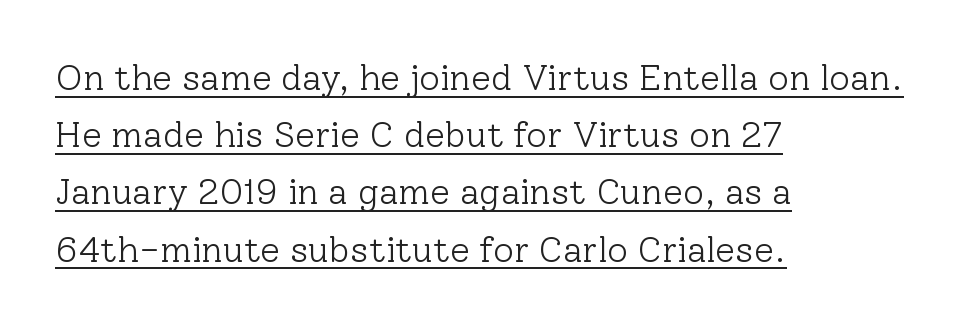
Q: Is the text bold? A: No.
Q: Is the text italic (slanted)? A: No, it is upright.
Q: Is the typeface a serif or a sans-serif typeface? A: Serif.
Q: Is the text underlined? A: Yes.
Q: How is the paragraph aligned? A: Left-aligned.
Q: Is the spacing between letters normal or unusually wide? A: Normal.
Q: Is the spacing between lines tight, normal or loose? A: Normal.
Q: Width (condensed, normal, or wide)? A: Normal.
Q: Stroke contrast? A: Low.
Q: x-height? A: Medium.
Q: Monospaced? A: No.
